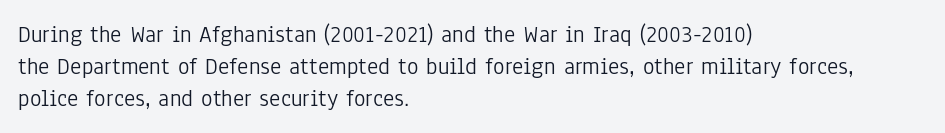
Q: Is the text bold? A: No.
Q: Is the text italic (slanted)? A: No, it is upright.
Q: Is the text underlined? A: No.
Q: How is the paragraph aligned? A: Left-aligned.
Q: Is the spacing between letters normal or unusually wide? A: Normal.
Q: Is the spacing between lines tight, normal or loose? A: Normal.
